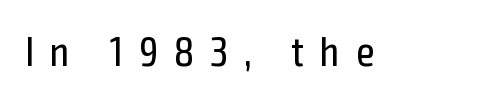
The image shows 41 px regular-weight, condensed sans-serif type, upright; set unusually wide letter spacing (+0.39 em), not underlined; a medium x-height.
